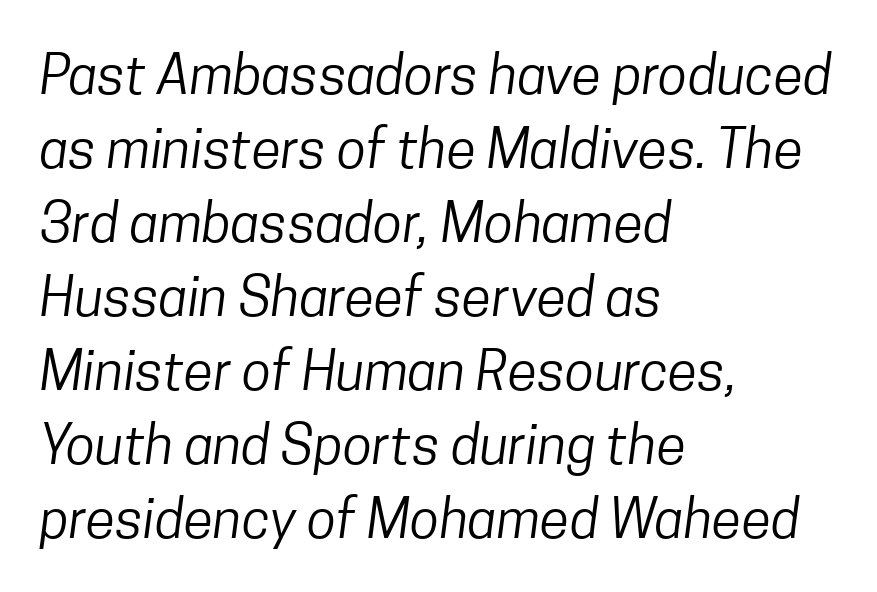
These lines are rendered in a variable-pitch font. This rendering leaves character spacing at its baseline value. Leading: standard. A bare baseline throughout the passage. Horizontally, the lines are justified to the leading edge only.
